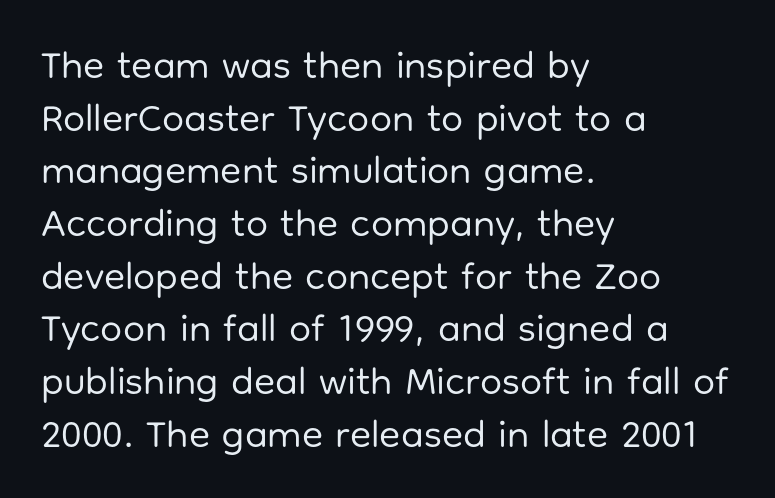
The image shows 39 px regular-weight sans-serif type, upright; set left-aligned, normal line spacing (1.35x), normal letter spacing, not underlined; low stroke contrast and a medium x-height.
